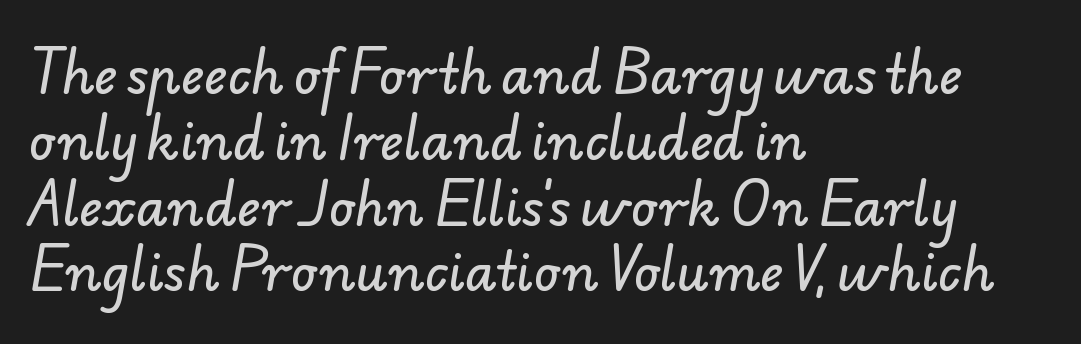
{"serif": "no", "width": "normal", "stroke_contrast": "low", "x_height": "small", "monospaced": "no", "underline": "no", "align": "left", "line_spacing": "normal", "line_spacing_ratio": 1.29, "letter_spacing": "normal", "letter_spacing_em": 0.0, "glyph_px": 51}
